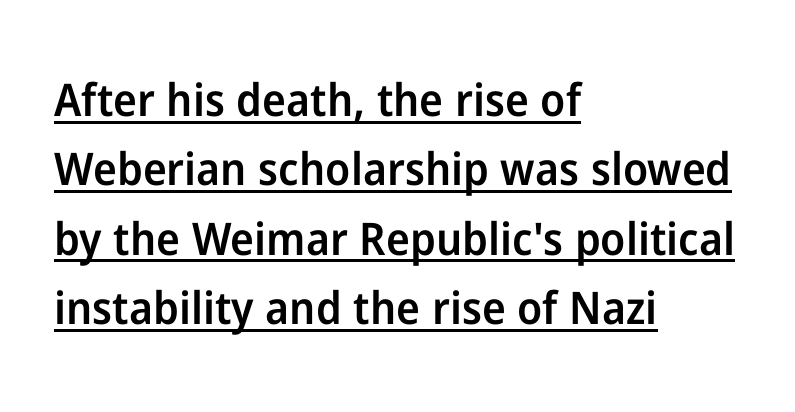
Honestly, the row spacing looks completely unremarkable. Notice the strokes are somewhat thickened but not fully heavy: this is a semibold. The designer went with a sans here, leaving each stem footless. It's the straight-up-and-down kind of type.
